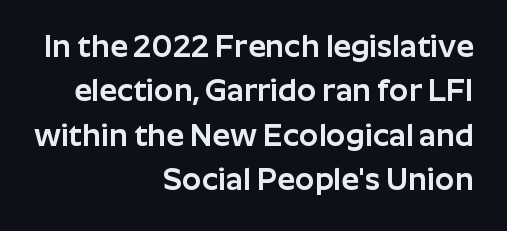
Q: Is the text italic (slanted)? A: No, it is upright.
Q: Is the typeface a serif or a sans-serif typeface? A: Sans-serif.
Q: Is the text underlined? A: No.
Q: How is the paragraph aligned? A: Right-aligned.
Q: Is the spacing between letters normal or unusually wide? A: Normal.
Q: Is the spacing between lines tight, normal or loose? A: Normal.
Q: Width (condensed, normal, or wide)? A: Normal.
Q: Stroke contrast? A: Low.
Q: x-height? A: Medium.
Q: Monospaced? A: No.
